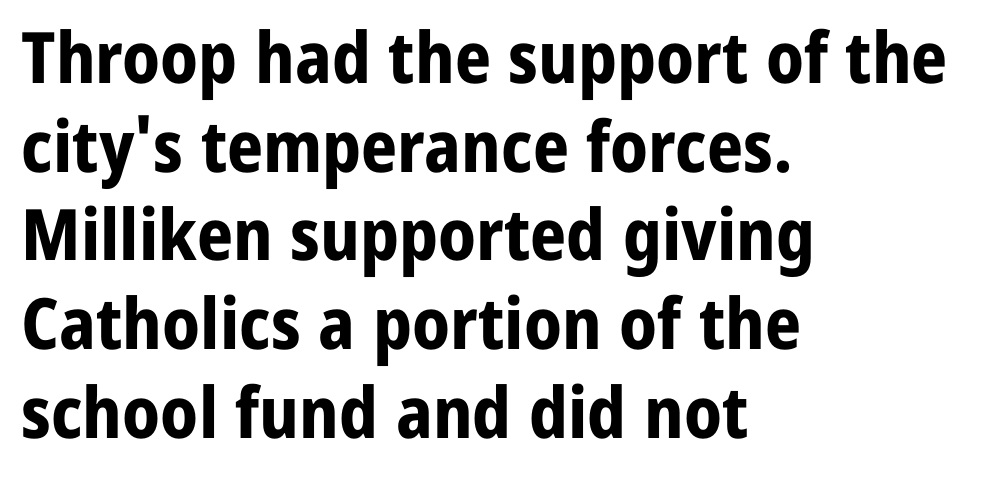
The image shows 71 px bold sans-serif type, upright; set left-aligned, normal line spacing (1.25x), normal letter spacing, not underlined; low stroke contrast and a medium x-height.
